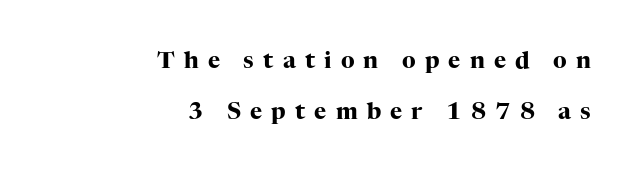
Q: Is the text bold? A: Yes.
Q: Is the text italic (slanted)? A: No, it is upright.
Q: Is the text underlined? A: No.
Q: How is the paragraph aligned? A: Right-aligned.
Q: Is the spacing between letters normal or unusually wide? A: Unusually wide.
Q: Is the spacing between lines tight, normal or loose? A: Loose.
